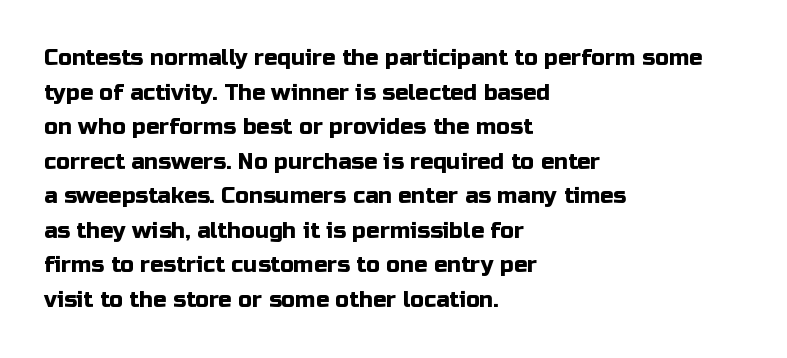
The setting favours the left margin, as ordinary paragraphs usually do. The letters stand straight up with perfectly vertical stems. Baseline-to-baseline distance is the conventional proportion of letter height. Beneath every word, the page is bare. Is the letter spacing exaggerated? No — it looks like the ordinary default.
